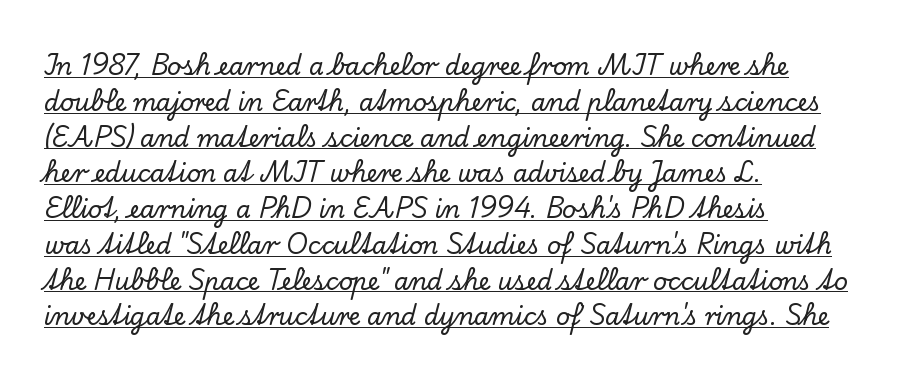
The image shows 24 px text type; set left-aligned, normal line spacing (1.49x), normal letter spacing, underlined.
